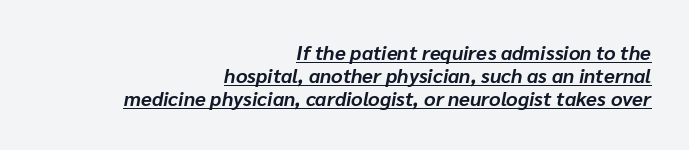
The image shows 20 px bold type, italic (leaning right); set right-aligned, line spacing 1.16x, normal letter spacing, underlined.
